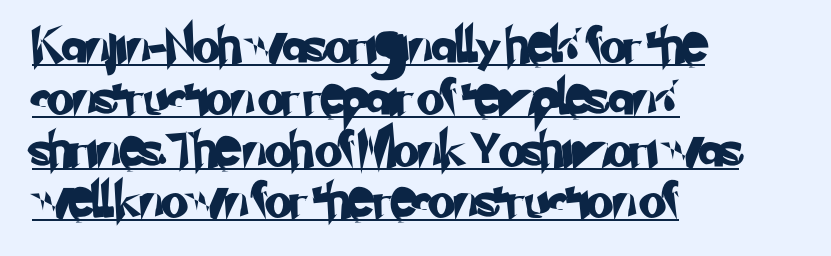
{"serif": "no", "width": "normal", "stroke_contrast": "low", "x_height": "small", "monospaced": "no", "underline": "yes", "align": "left", "line_spacing": "normal", "line_spacing_ratio": 1.48, "letter_spacing": "normal", "letter_spacing_em": 0.0, "glyph_px": 35}
